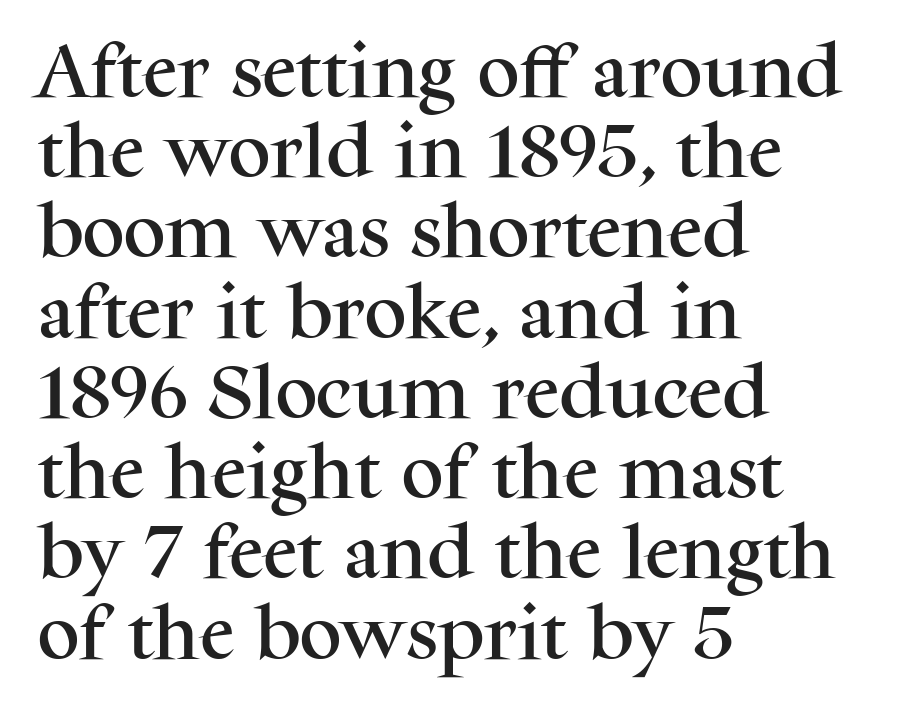
The image shows 59 px serif type, upright; set left-aligned, normal line spacing (1.36x), normal letter spacing, not underlined; medium stroke contrast and a medium x-height.
